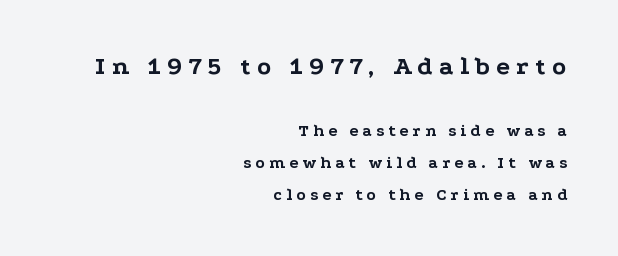
The face used here appears at its bigger size in the upper chunk. Typeset ragged left — the right edge is the straight one. Each glyph is drawn with heavy, bold strokes. Style check: upright.
